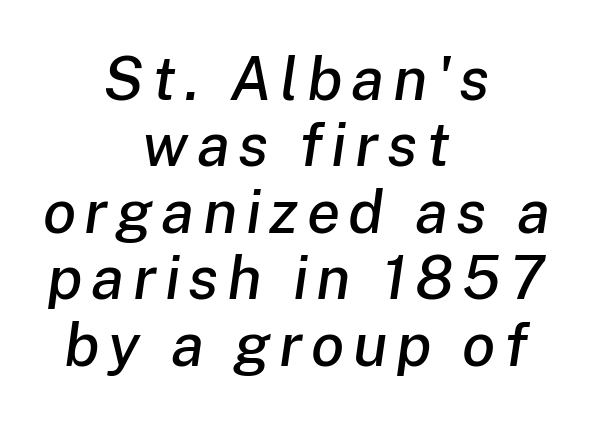
{"italic": "yes", "lean": "right", "slant_degrees": 8, "width": "normal", "stroke_contrast": "low", "x_height": "medium", "monospaced": "no", "underline": "no", "align": "center", "line_spacing": "tight", "line_spacing_ratio": 1.09, "glyph_px": 61}
